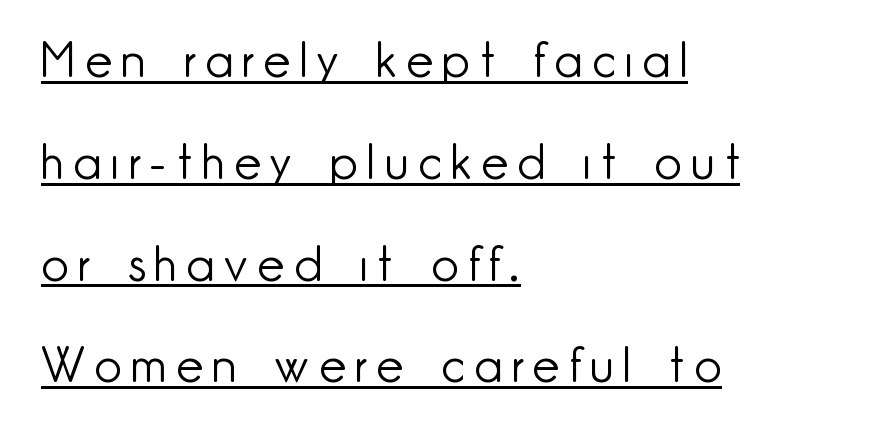
Q: Is the text bold? A: No.
Q: Is the text italic (slanted)? A: No, it is upright.
Q: Is the typeface a serif or a sans-serif typeface? A: Sans-serif.
Q: Is the text underlined? A: Yes.
Q: How is the paragraph aligned? A: Left-aligned.
Q: Is the spacing between letters normal or unusually wide? A: Unusually wide.
Q: Is the spacing between lines tight, normal or loose? A: Loose.
Q: Width (condensed, normal, or wide)? A: Normal.
Q: Stroke contrast? A: Low.
Q: x-height? A: Small.
Q: Monospaced? A: No.
